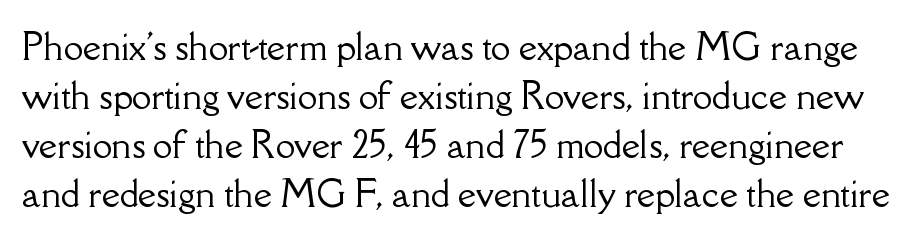
Q: Is the text italic (slanted)? A: No, it is upright.
Q: Is the typeface a serif or a sans-serif typeface? A: Serif.
Q: Is the text underlined? A: No.
Q: Is the spacing between letters normal or unusually wide? A: Normal.
Q: Is the spacing between lines tight, normal or loose? A: Normal.
Q: Width (condensed, normal, or wide)? A: Normal.
Q: Stroke contrast? A: Low.
Q: x-height? A: Small.
Q: Monospaced? A: No.
